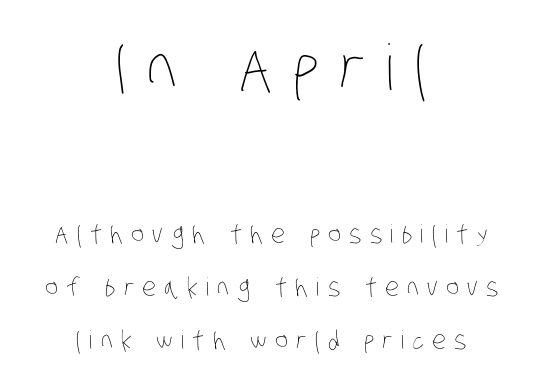
Spacing verdict: proportional, widths tailored to each character. Reading down the block, each line starts at a different indent, mirrored at its end. Character size in the leading block exceeds that of the trailing block. Any mark beneath the type? The region is blank. Widely set lines give the paragraph a tall, airy silhouette.
